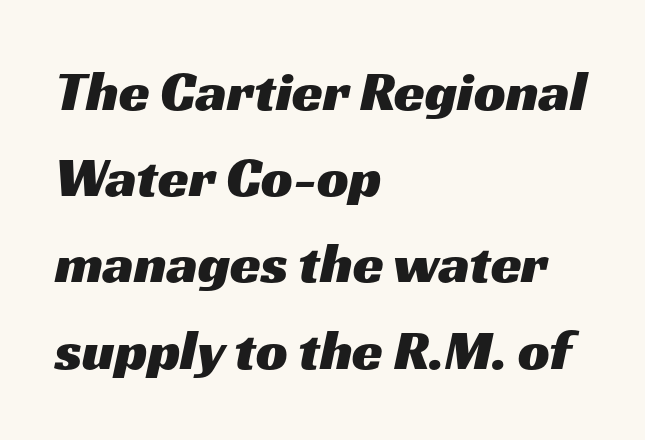
{"serif": "no", "width": "wide", "stroke_contrast": "medium", "x_height": "medium", "monospaced": "no", "underline": "no", "align": "left", "line_spacing": "normal", "line_spacing_ratio": 1.54, "letter_spacing": "normal", "letter_spacing_em": 0.0, "glyph_px": 56}
